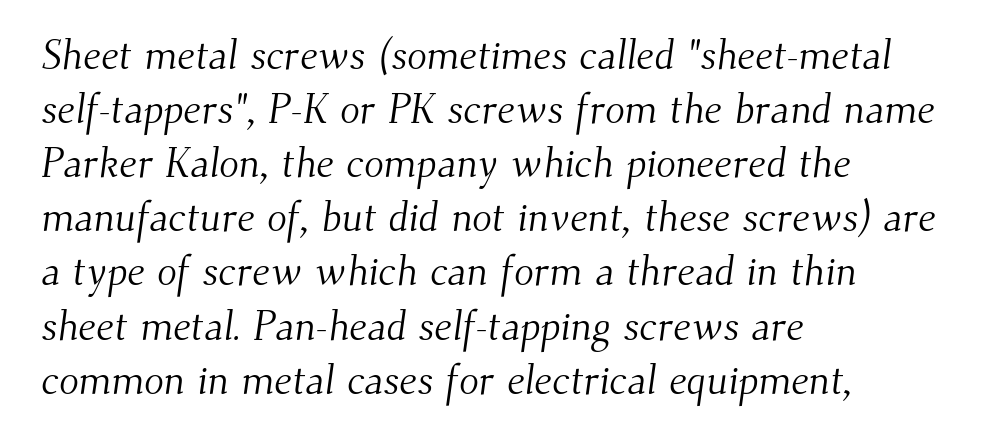
{"serif": "yes", "bold": "no", "weight": "light", "width": "normal", "stroke_contrast": "medium", "x_height": "small", "monospaced": "no", "underline": "no", "align": "left", "line_spacing": "normal", "line_spacing_ratio": 1.32, "letter_spacing": "normal", "letter_spacing_em": 0.0, "glyph_px": 41}
